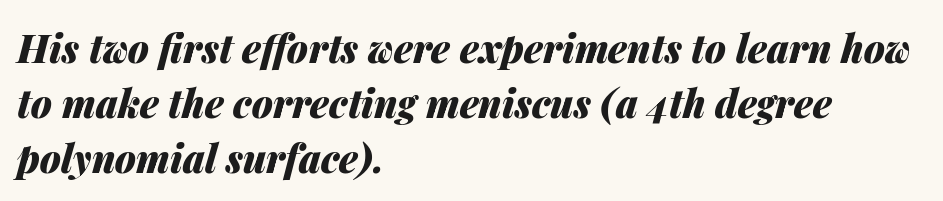
The image shows 38 px heavy type, italic (leaning right); set left-aligned, normal line spacing (1.45x), normal letter spacing, not underlined; medium stroke contrast and a medium x-height.
